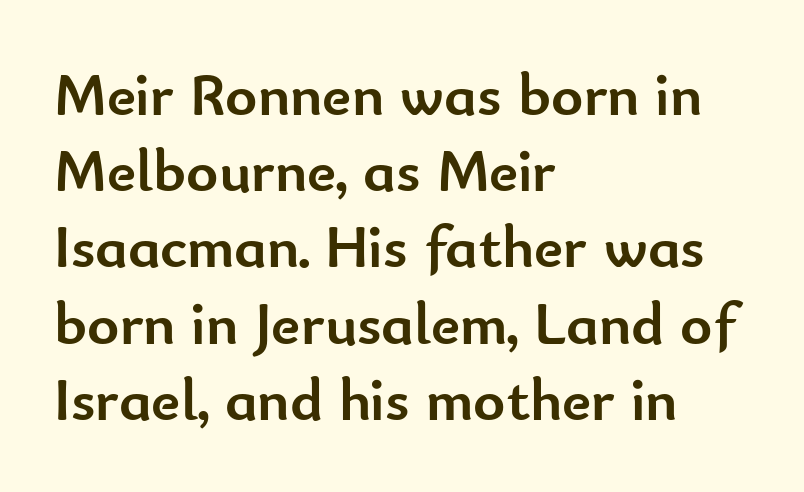
What's the leading like? Ordinary, nothing unusual. If you drew a ruler down the left edge, every line would touch it. Compared with typical body copy, the letter spacing here is the same. Bare-footed words on every line. The letters carry no serifs — their stems end cleanly without finishing strokes.
